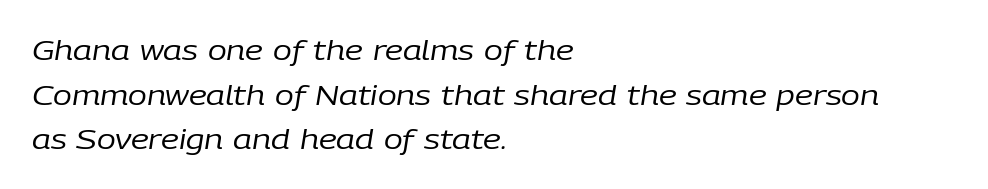
The image shows 28 px regular-weight type, italic (leaning right); set left-aligned, normal line spacing (1.59x), normal letter spacing, not underlined; low stroke contrast and a medium x-height.
